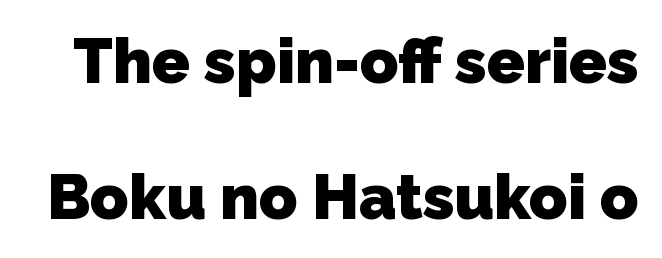
A sans-serif font was chosen for this passage. Vertical spacing — loose. Spacing verdict: proportional, widths tailored to each character. The space beneath each line is pristine and unruled.
